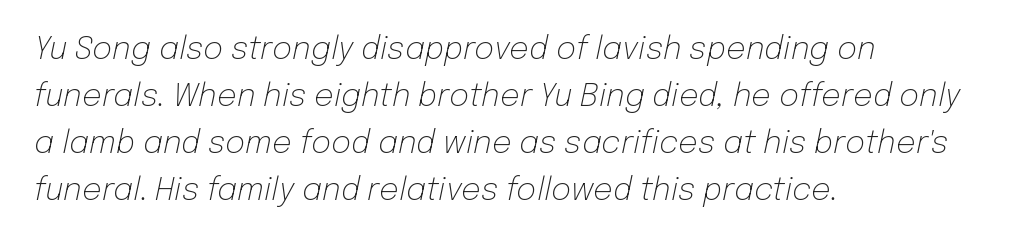
The image shows 31 px light type, italic (leaning right); set left-aligned, normal line spacing (1.52x), normal letter spacing, not underlined; low stroke contrast and a medium x-height.
